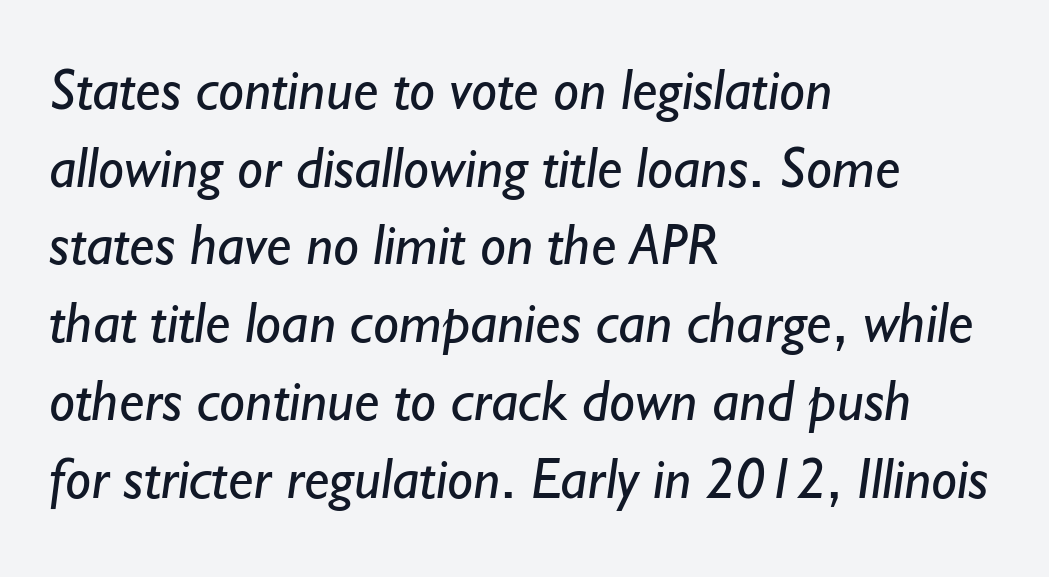
Q: Is the text bold? A: No.
Q: Is the typeface a serif or a sans-serif typeface? A: Sans-serif.
Q: Is the text underlined? A: No.
Q: How is the paragraph aligned? A: Left-aligned.
Q: Is the spacing between letters normal or unusually wide? A: Normal.
Q: Is the spacing between lines tight, normal or loose? A: Normal.
Q: Width (condensed, normal, or wide)? A: Normal.
Q: Stroke contrast? A: Low.
Q: x-height? A: Small.
Q: Monospaced? A: No.
